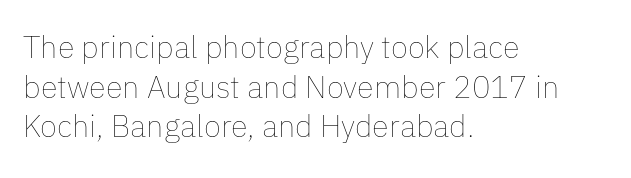
Line beginnings align vertically; line endings do not. Stroke mass is kept to a normal reading level or below. The designer left line spacing at the default. Proportional: the letters do not fall into vertical columns. Look at the tracking — it's just the regular setting, nothing added. The gap between lines stays unmarked.
